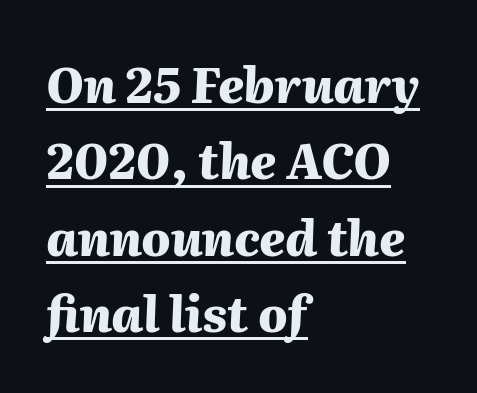
Q: Is the text bold? A: Yes.
Q: Is the text italic (slanted)? A: Yes, it leans right by about 2 degrees.
Q: Is the text underlined? A: Yes.
Q: How is the paragraph aligned? A: Left-aligned.
Q: Is the spacing between letters normal or unusually wide? A: Normal.
Q: Is the spacing between lines tight, normal or loose? A: Normal.
Q: Width (condensed, normal, or wide)? A: Normal.
Q: Stroke contrast? A: Medium.
Q: x-height? A: Medium.
Q: Monospaced? A: No.
